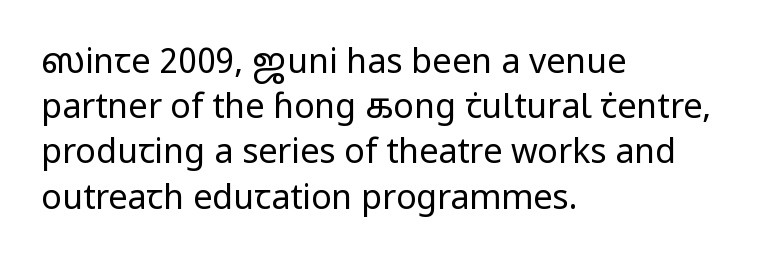
The image shows 34 px regular-weight sans-serif type, upright; set left-aligned, normal line spacing (1.33x), normal letter spacing, not underlined; low stroke contrast and a medium x-height.
